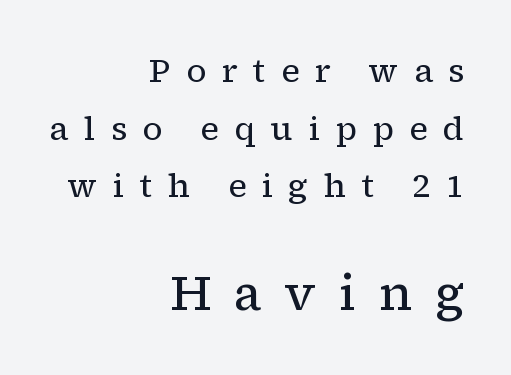
Q: Is the text bold? A: No.
Q: Is the text italic (slanted)? A: No, it is upright.
Q: Is the typeface a serif or a sans-serif typeface? A: Serif.
Q: Is the text underlined? A: No.
Q: How is the paragraph aligned? A: Right-aligned.
Q: Is the spacing between letters normal or unusually wide? A: Unusually wide.
Q: Which block of text is set in a larger size, the first (top) or the second (bottom)? A: The second (bottom) one.
Q: Width (condensed, normal, or wide)? A: Normal.
Q: Stroke contrast? A: Low.
Q: x-height? A: Medium.
Q: Monospaced? A: No.
